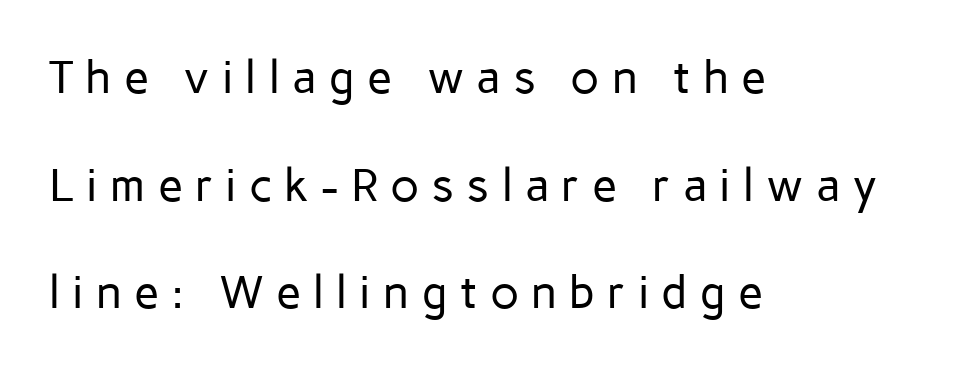
You could not count columns in this text — the font is proportionally spaced. Descender tails drop into unmarked territory. Each new line begins a long way beneath the previous one. The face looks like a standard text weight, possibly lighter. This is sans-serif lettering, the kind often seen on screens and signage. The typography opts for an upright posture over an oblique one.
